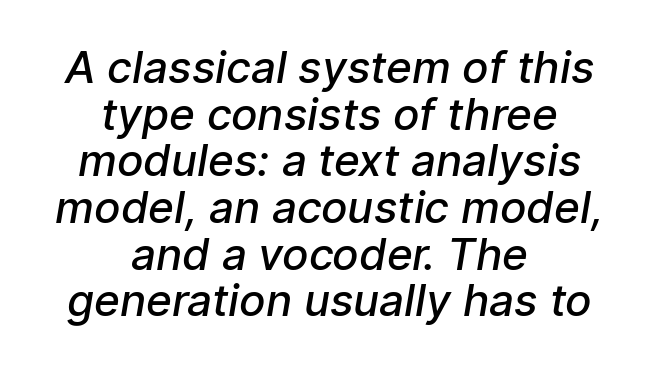
The image shows 44 px semibold sans-serif type; set centered, tight line spacing (1.06x), normal letter spacing, not underlined; low stroke contrast and a medium x-height.
